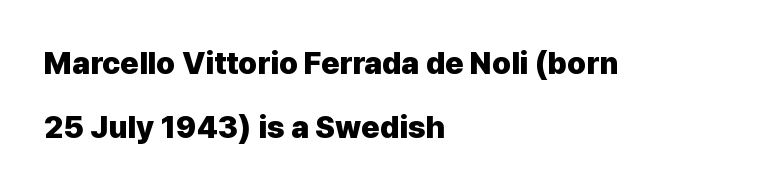
Check under the words: just untouched page. If you drew a line through each stem, it would be perfectly vertical. Its strokes are broad and dark, the hallmark of bold type. A typesetter would call this proportional, since set widths differ per character.
